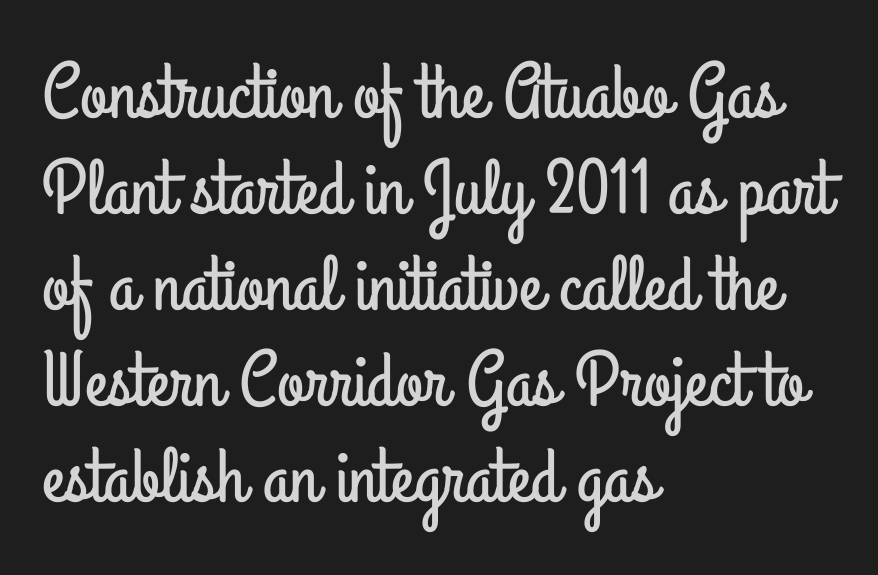
Q: Is the text italic (slanted)? A: No, it is upright.
Q: Is the typeface a serif or a sans-serif typeface? A: Sans-serif.
Q: Is the text underlined? A: No.
Q: How is the paragraph aligned? A: Left-aligned.
Q: Is the spacing between letters normal or unusually wide? A: Normal.
Q: Width (condensed, normal, or wide)? A: Condensed.
Q: Stroke contrast? A: Low.
Q: x-height? A: Small.
Q: Monospaced? A: No.
